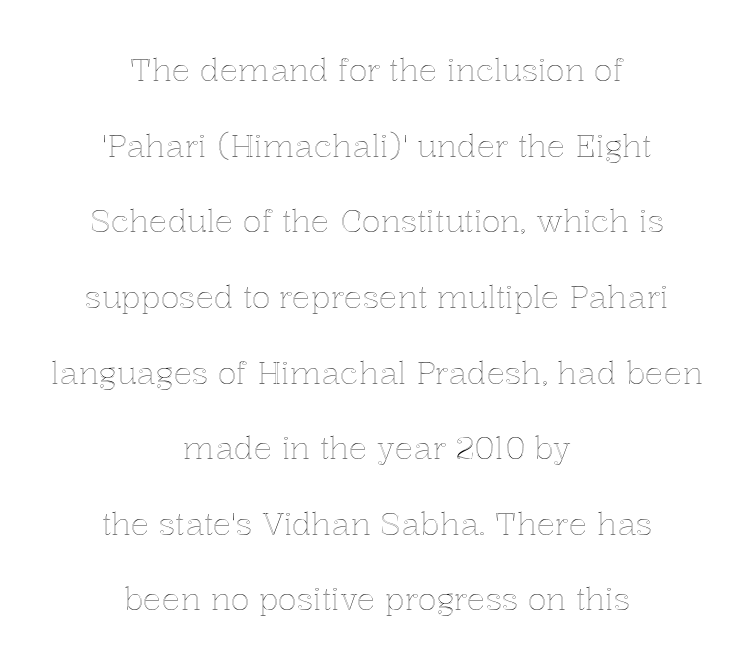
The image shows 31 px text type, upright; set centered, loose line spacing (2.44x), normal letter spacing, not underlined; a medium x-height.
